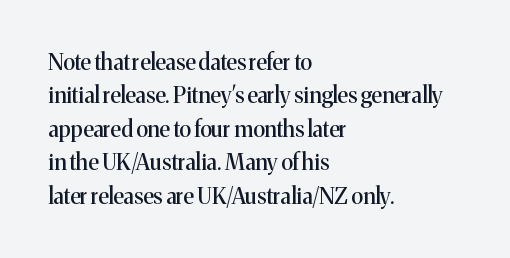
{"italic": "no", "underline": "no", "align": "left", "line_spacing": "normal", "line_spacing_ratio": 1.52, "letter_spacing": "normal", "letter_spacing_em": 0.0, "glyph_px": 22}
